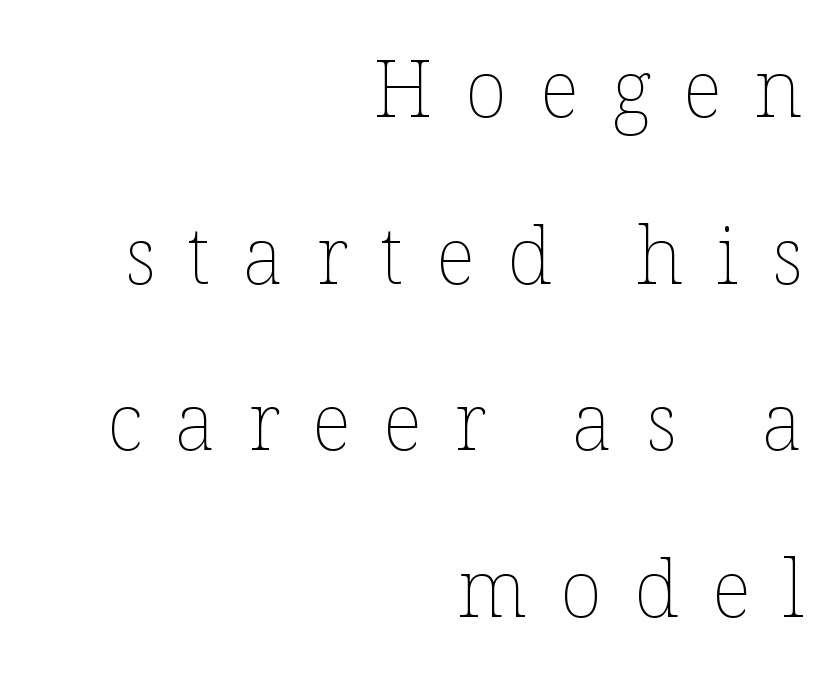
The image shows 79 px thin type, upright; set right-aligned, loose line spacing (2.11x), unusually wide letter spacing (+0.41 em), not underlined; low stroke contrast and a medium x-height.
